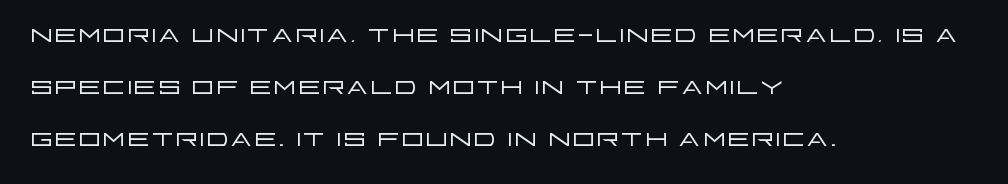
The image shows 36 px light, wide sans-serif type, upright; set left-aligned, normal line spacing (1.45x), normal letter spacing, not underlined; low stroke contrast and a large x-height.
